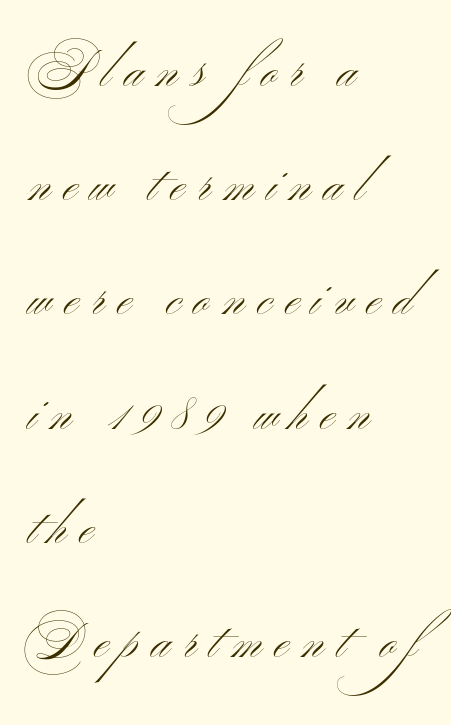
Q: Is the text bold? A: No.
Q: Is the text italic (slanted)? A: Yes.
Q: Is the typeface a serif or a sans-serif typeface? A: Sans-serif.
Q: Is the text underlined? A: No.
Q: How is the paragraph aligned? A: Left-aligned.
Q: Is the spacing between letters normal or unusually wide? A: Unusually wide.
Q: Is the spacing between lines tight, normal or loose? A: Loose.
Q: Width (condensed, normal, or wide)? A: Wide.
Q: Stroke contrast? A: Medium.
Q: x-height? A: Small.
Q: Monospaced? A: No.
